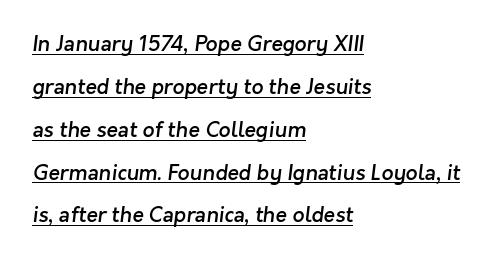
The image shows 21 px text type; set left-aligned, loose line spacing (2.04x), normal letter spacing, underlined.
